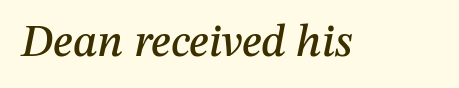
Q: Is the text italic (slanted)? A: Yes, it leans right by about 12 degrees.
Q: Is the text underlined? A: No.
Q: Is the spacing between letters normal or unusually wide? A: Normal.
Q: Width (condensed, normal, or wide)? A: Normal.
Q: Stroke contrast? A: Medium.
Q: x-height? A: Medium.
Q: Monospaced? A: No.
